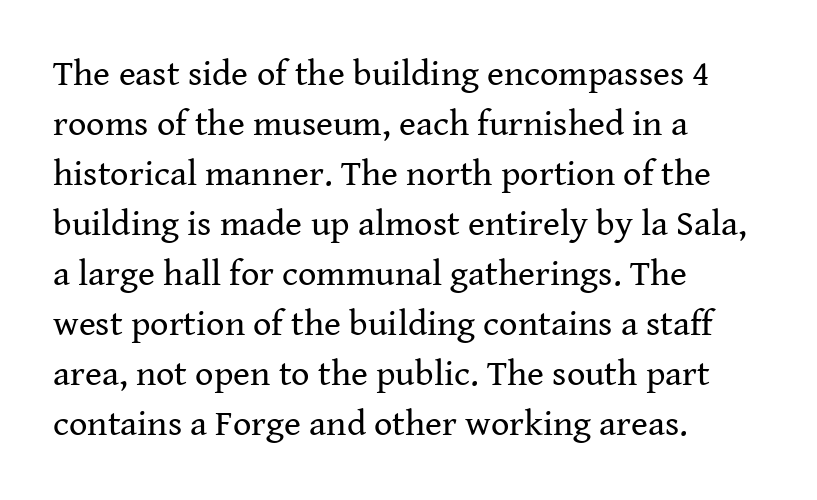
The face used here is seriffed, in the tradition of book romans. Compared with typical paragraphs, the rows here are spaced about the same. Observe the ordinary spacing: letters are neighbours, not strangers. Reading down the block, your eye returns to a fixed left position each line. Heaviness? Minimal to ordinary, like unemphasized prose.
